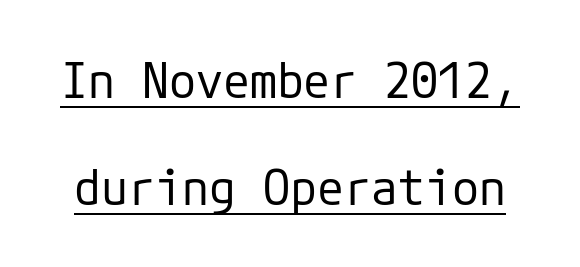
Serif or sans? Sans — the stroke terminals are bare. This rendering features underlined lettering. This sample uses an upright cut, with every glyph sitting square on the baseline. The line-height multiplier appears high, well above default. These lines keep a tight, regular rhythm from letter to letter.
